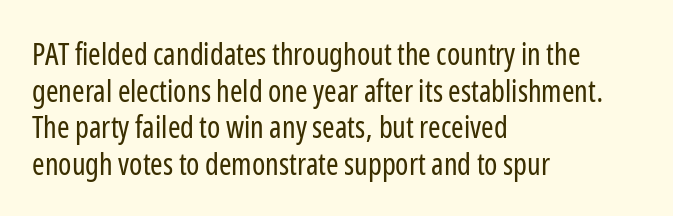
{"serif": "no", "italic": "no", "bold": "no", "weight": "regular", "width": "condensed", "stroke_contrast": "low", "x_height": "medium", "monospaced": "no", "underline": "no", "align": "left", "line_spacing_ratio": 1.22, "letter_spacing": "normal", "letter_spacing_em": 0.0, "glyph_px": 30}
